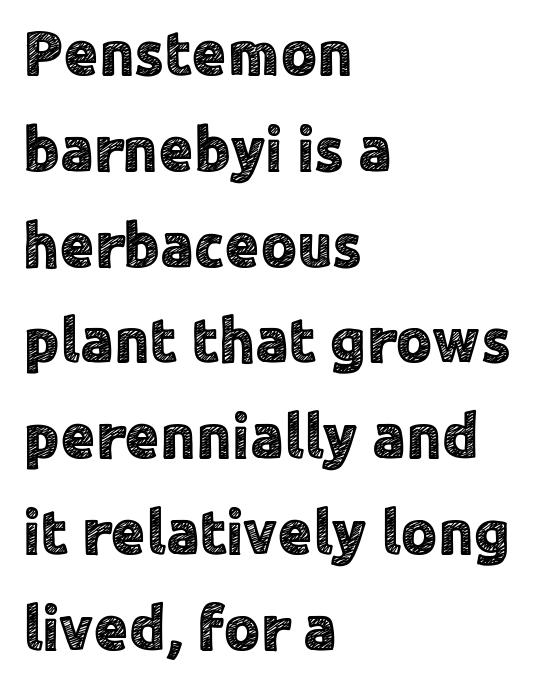
{"serif": "no", "italic": "no", "width": "normal", "x_height": "medium", "monospaced": "no", "underline": "no", "align": "left", "line_spacing": "normal", "line_spacing_ratio": 1.52, "letter_spacing": "normal", "letter_spacing_em": 0.0, "glyph_px": 63}
